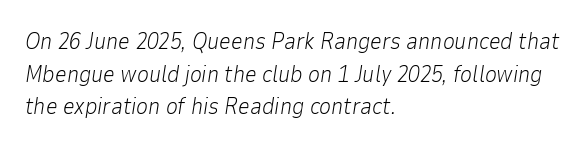
{"italic": "yes", "lean": "right", "slant_degrees": 9, "bold": "no", "underline": "no", "align": "left", "line_spacing": "normal", "line_spacing_ratio": 1.42, "letter_spacing": "normal", "letter_spacing_em": 0.0, "glyph_px": 23}
